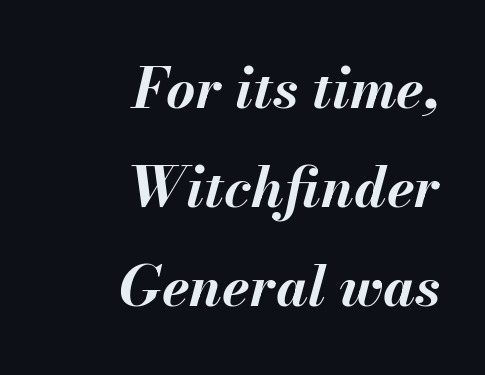
Every row of glyphs terminates at an identical x-position on the right. A full-strength bold gives these letters their thick strokes. The area under the type is left untouched. This sample uses an oblique cut, with every glyph tilted off the vertical.
